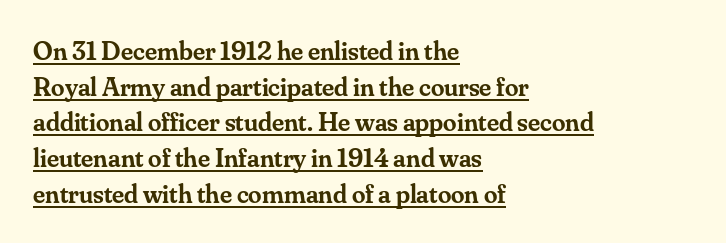
Q: Is the text bold? A: Semi-bold.
Q: Is the text italic (slanted)? A: No, it is upright.
Q: Is the text underlined? A: Yes.
Q: How is the paragraph aligned? A: Left-aligned.
Q: Is the spacing between letters normal or unusually wide? A: Normal.
Q: Is the spacing between lines tight, normal or loose? A: Normal.
